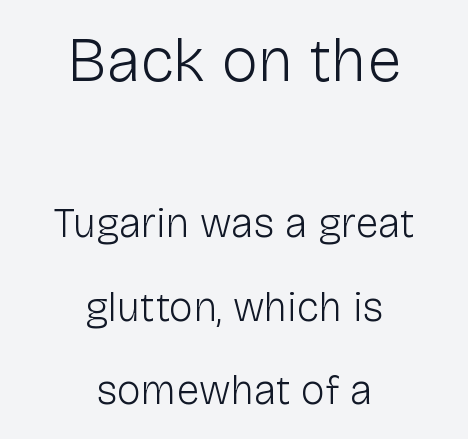
Q: Is the text bold? A: No.
Q: Is the text italic (slanted)? A: No, it is upright.
Q: Is the typeface a serif or a sans-serif typeface? A: Sans-serif.
Q: Is the text underlined? A: No.
Q: How is the paragraph aligned? A: Centered.
Q: Is the spacing between letters normal or unusually wide? A: Normal.
Q: Is the spacing between lines tight, normal or loose? A: Loose.
Q: Which block of text is set in a larger size, the first (top) or the second (bottom)? A: The first (top) one.
Q: Width (condensed, normal, or wide)? A: Normal.
Q: Stroke contrast? A: Low.
Q: x-height? A: Medium.
Q: Monospaced? A: No.
